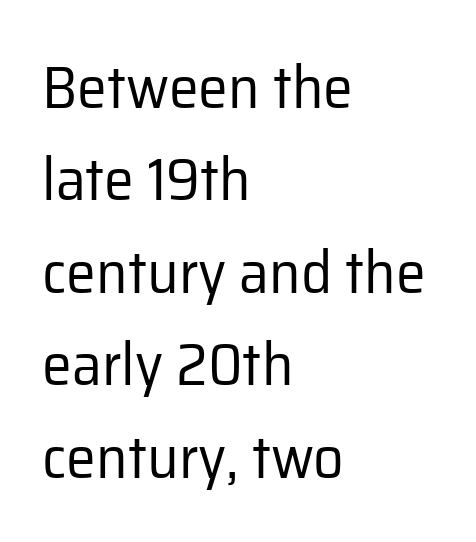
The image shows 60 px regular-weight sans-serif type, upright; set left-aligned, normal line spacing (1.54x), normal letter spacing, not underlined; low stroke contrast and a medium x-height.
